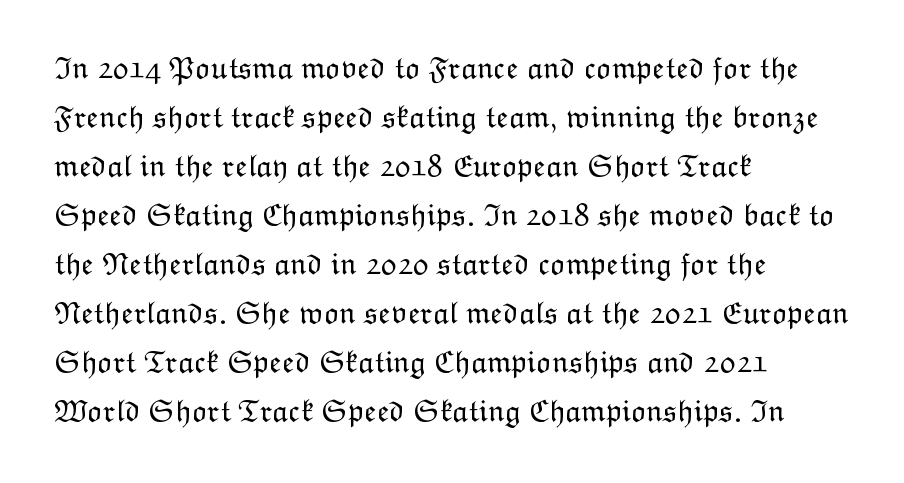
{"italic": "no", "bold": "no", "weight": "light", "width": "normal", "stroke_contrast": "low", "x_height": "medium", "monospaced": "no", "underline": "no", "align": "left", "line_spacing": "normal", "line_spacing_ratio": 1.53, "letter_spacing": "normal", "letter_spacing_em": 0.0, "glyph_px": 32}
